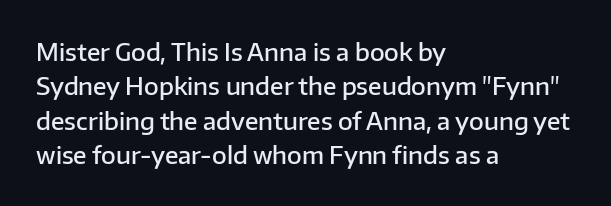
{"italic": "no", "bold": "semi", "underline": "no", "align": "left", "line_spacing": "normal", "line_spacing_ratio": 1.43, "letter_spacing": "normal", "letter_spacing_em": 0.0, "glyph_px": 24}
